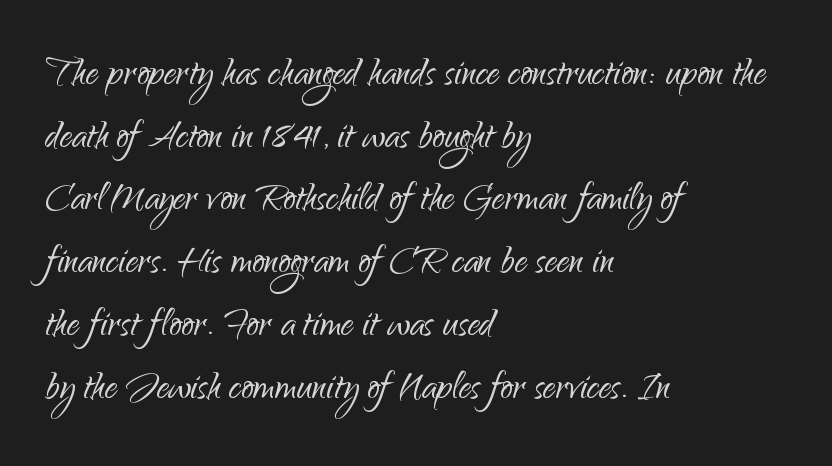
Q: Is the text bold? A: No.
Q: Is the text italic (slanted)? A: Yes.
Q: Is the typeface a serif or a sans-serif typeface? A: Sans-serif.
Q: Is the text underlined? A: No.
Q: How is the paragraph aligned? A: Left-aligned.
Q: Is the spacing between letters normal or unusually wide? A: Normal.
Q: Is the spacing between lines tight, normal or loose? A: Normal.
Q: Width (condensed, normal, or wide)? A: Normal.
Q: Stroke contrast? A: Low.
Q: x-height? A: Small.
Q: Monospaced? A: No.
